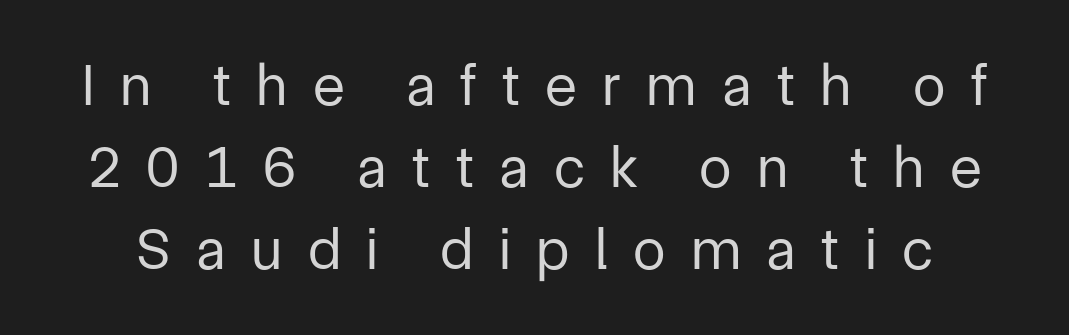
Tracking value appears strongly positive — letters spread wide. Quick note: not italic, upright. Each letter keeps its own natural width here, so spacing adapts to shape. Ink coverage per letter is moderate at most. Each row of text sits above clean, open space.
